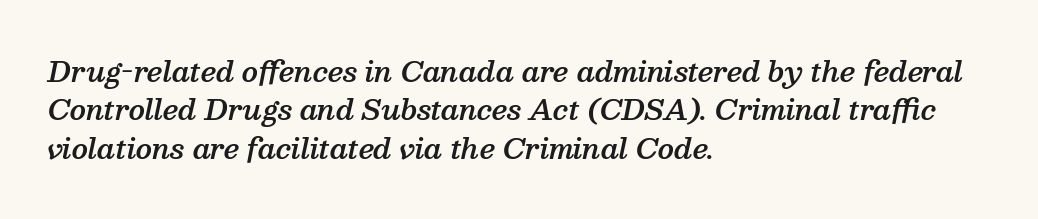
Tracking here is standard; glyphs follow each other at the usual distance. The ragged edge is on the right, which tells us the setting is flush left. Line spacing here is normal. A clean baseline with only descenders dipping below it. Slant detected: the letters are inclined.
